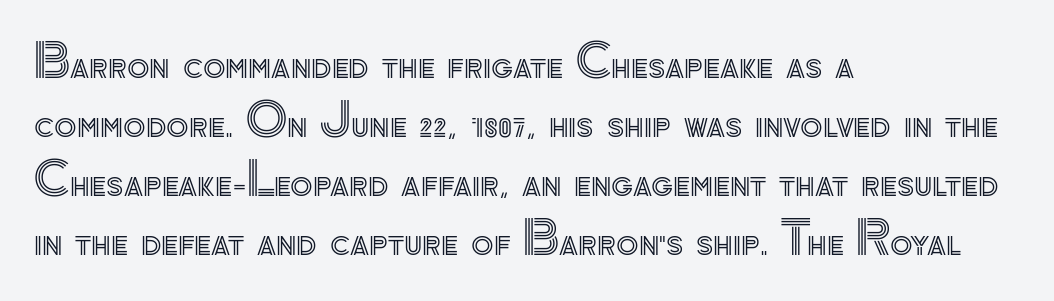
Q: Is the text italic (slanted)? A: No, it is upright.
Q: Is the text underlined? A: No.
Q: How is the paragraph aligned? A: Left-aligned.
Q: Is the spacing between letters normal or unusually wide? A: Normal.
Q: Is the spacing between lines tight, normal or loose? A: Normal.
Q: Width (condensed, normal, or wide)? A: Normal.
Q: x-height? A: Small.
Q: Monospaced? A: No.
